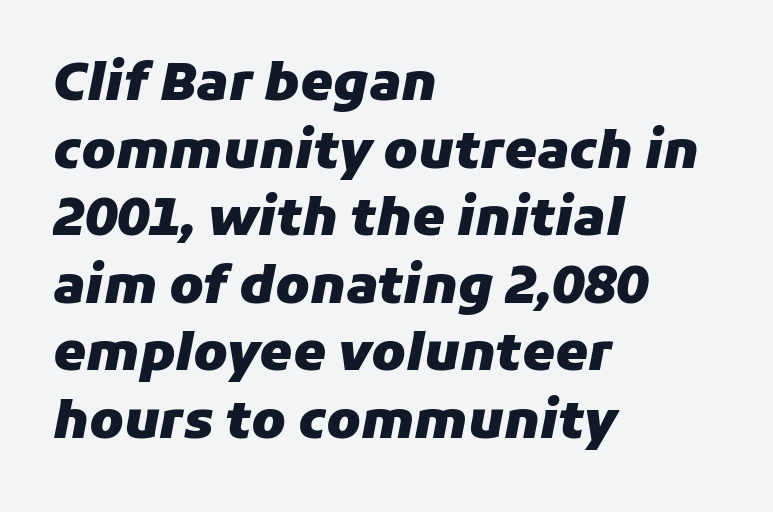
Q: Is the text bold? A: Yes.
Q: Is the text italic (slanted)? A: Yes, it leans right by about 11 degrees.
Q: Is the text underlined? A: No.
Q: How is the paragraph aligned? A: Left-aligned.
Q: Is the spacing between letters normal or unusually wide? A: Normal.
Q: Is the spacing between lines tight, normal or loose? A: Normal.
Q: Width (condensed, normal, or wide)? A: Normal.
Q: Stroke contrast? A: Low.
Q: x-height? A: Medium.
Q: Monospaced? A: No.
